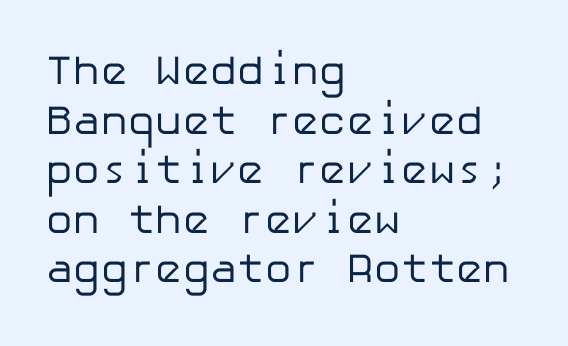
Q: Is the text bold? A: No.
Q: Is the text italic (slanted)? A: No, it is upright.
Q: Is the typeface a serif or a sans-serif typeface? A: Sans-serif.
Q: Is the text underlined? A: No.
Q: How is the paragraph aligned? A: Left-aligned.
Q: Is the spacing between letters normal or unusually wide? A: Normal.
Q: Width (condensed, normal, or wide)? A: Normal.
Q: Stroke contrast? A: Low.
Q: x-height? A: Medium.
